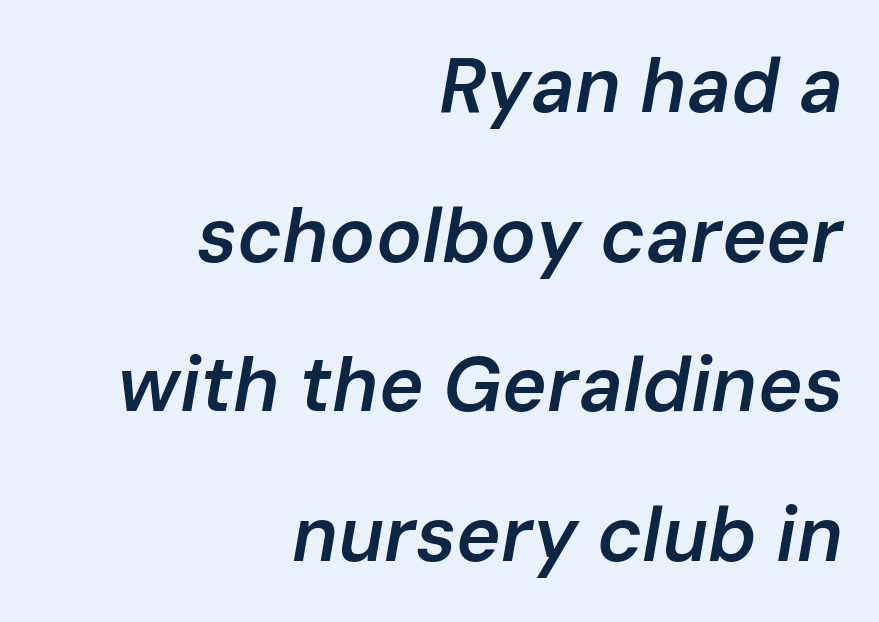
The image shows 76 px semibold type, italic (leaning right); set right-aligned, loose line spacing (1.97x), normal letter spacing, not underlined; low stroke contrast and a medium x-height.
